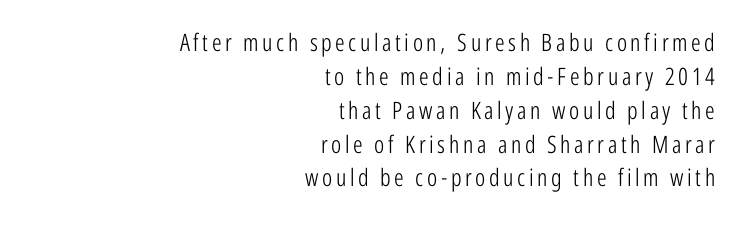
The image shows 24 px text type, upright; set right-aligned, normal line spacing (1.41x), not underlined.
